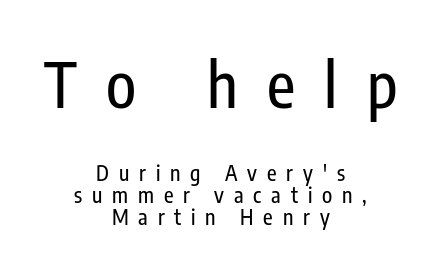
The image shows 62 px condensed sans-serif type, upright; set centered, tight line spacing (1.05x), unusually wide letter spacing (+0.47 em), not underlined; the first (top) block is 2.95x larger; low stroke contrast and a medium x-height.
